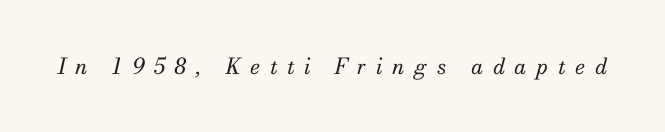
Honestly, there is no underline to notice here at all. Short note: letters widely spaced. Caption: face not bold, strokes unweighted. You can tell it's italic because the verticals aren't actually vertical.
